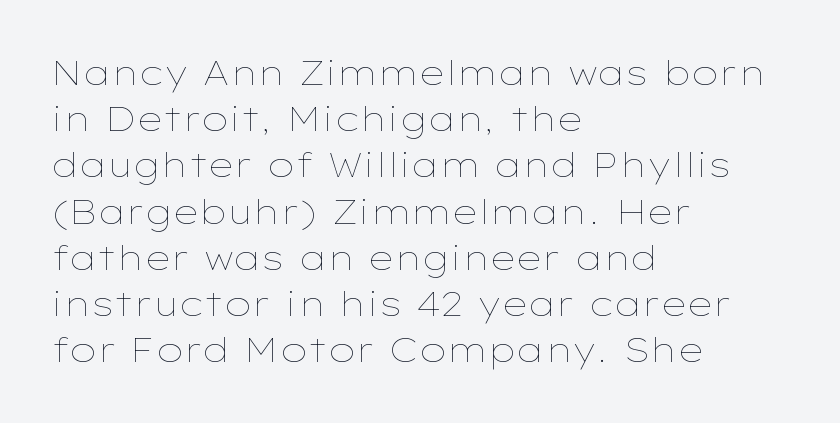
Q: Is the text bold? A: No.
Q: Is the text italic (slanted)? A: No, it is upright.
Q: Is the text underlined? A: No.
Q: How is the paragraph aligned? A: Left-aligned.
Q: Is the spacing between letters normal or unusually wide? A: Normal.
Q: Is the spacing between lines tight, normal or loose? A: Normal.
Q: Width (condensed, normal, or wide)? A: Wide.
Q: Stroke contrast? A: Low.
Q: x-height? A: Medium.
Q: Monospaced? A: No.
